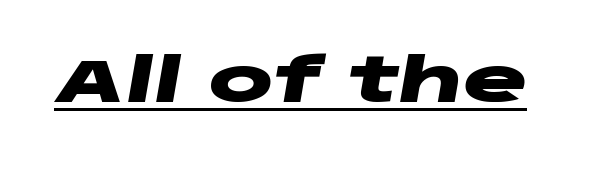
The image shows 60 px heavy, wide type, italic (leaning right); set normal letter spacing, underlined; low stroke contrast and a large x-height.
